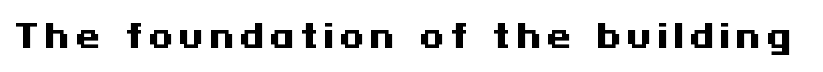
{"serif": "no", "italic": "no", "bold": "yes", "weight": "heavy", "width": "wide", "stroke_contrast": "medium", "x_height": "medium", "underline": "no", "glyph_px": 32}
